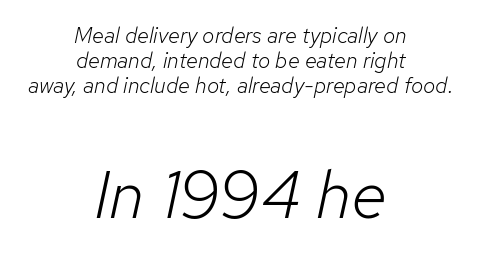
Q: Is the text bold? A: No.
Q: Is the text italic (slanted)? A: Yes, it leans right by about 12 degrees.
Q: Is the text underlined? A: No.
Q: How is the paragraph aligned? A: Centered.
Q: Is the spacing between letters normal or unusually wide? A: Normal.
Q: Is the spacing between lines tight, normal or loose? A: Tight.
Q: Which block of text is set in a larger size, the first (top) or the second (bottom)? A: The second (bottom) one.
Q: Width (condensed, normal, or wide)? A: Normal.
Q: Stroke contrast? A: Low.
Q: x-height? A: Medium.
Q: Monospaced? A: No.
